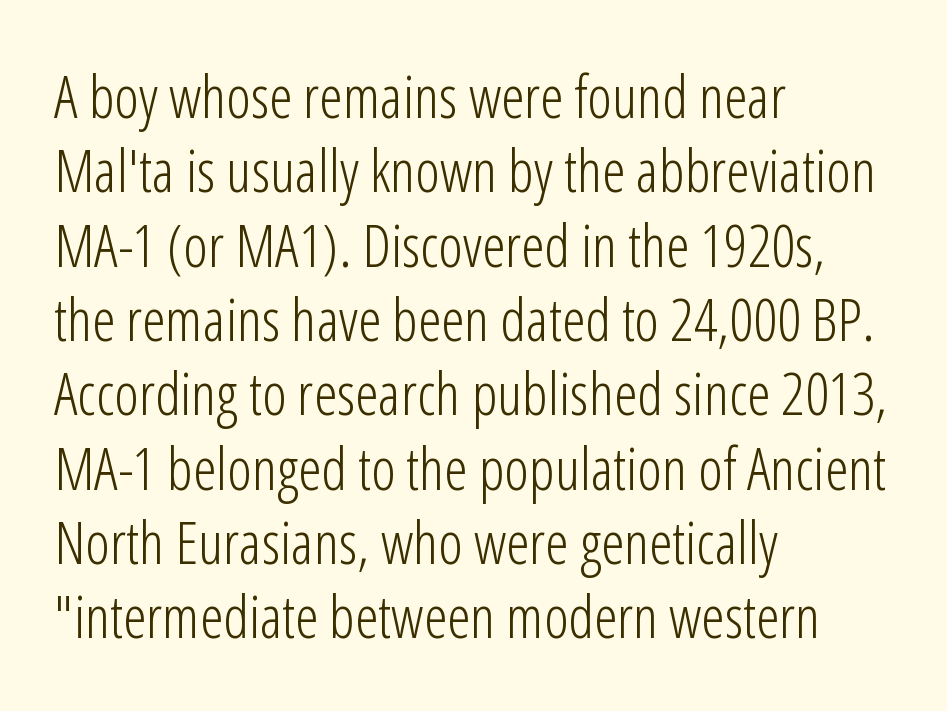
{"serif": "no", "italic": "no", "bold": "no", "weight": "light", "width": "condensed", "stroke_contrast": "low", "x_height": "medium", "monospaced": "no", "underline": "no", "align": "left", "line_spacing": "normal", "line_spacing_ratio": 1.26, "letter_spacing": "normal", "letter_spacing_em": 0.0, "glyph_px": 59}
